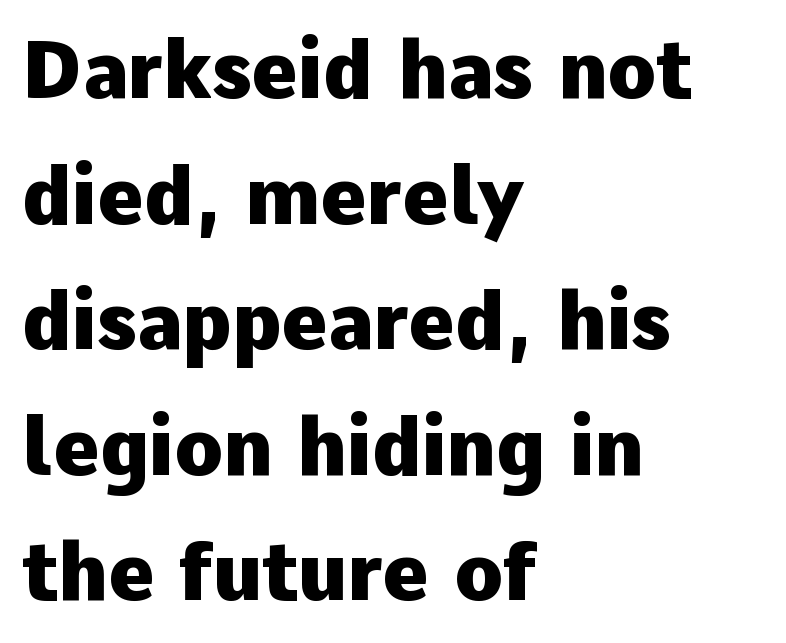
Q: Is the text bold? A: Yes.
Q: Is the text italic (slanted)? A: No, it is upright.
Q: Is the typeface a serif or a sans-serif typeface? A: Sans-serif.
Q: Is the text underlined? A: No.
Q: How is the paragraph aligned? A: Left-aligned.
Q: Is the spacing between letters normal or unusually wide? A: Normal.
Q: Is the spacing between lines tight, normal or loose? A: Normal.
Q: Width (condensed, normal, or wide)? A: Normal.
Q: Stroke contrast? A: Low.
Q: x-height? A: Medium.
Q: Monospaced? A: No.
